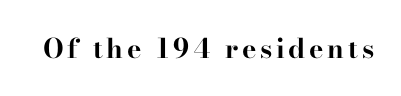
The image shows 27 px bold type, upright; set not underlined.
